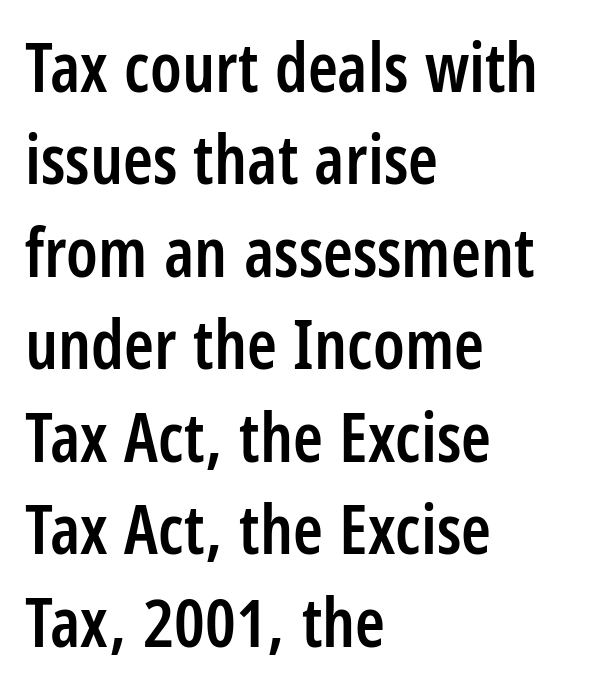
The image shows 68 px semibold, condensed sans-serif type, upright; set left-aligned, normal line spacing (1.36x), normal letter spacing, not underlined; low stroke contrast and a large x-height.
